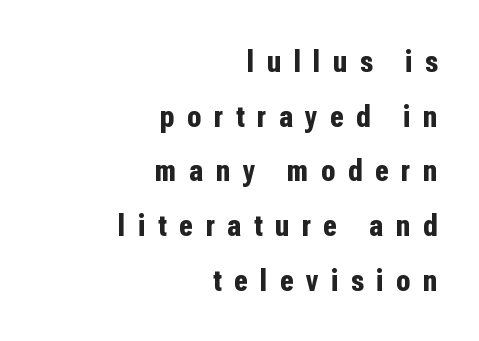
{"serif": "no", "italic": "no", "bold": "yes", "weight": "bold", "width": "condensed", "stroke_contrast": "low", "x_height": "medium", "monospaced": "no", "underline": "no", "align": "right", "line_spacing_ratio": 1.71, "letter_spacing": "wide", "letter_spacing_em": 0.4, "glyph_px": 32}
